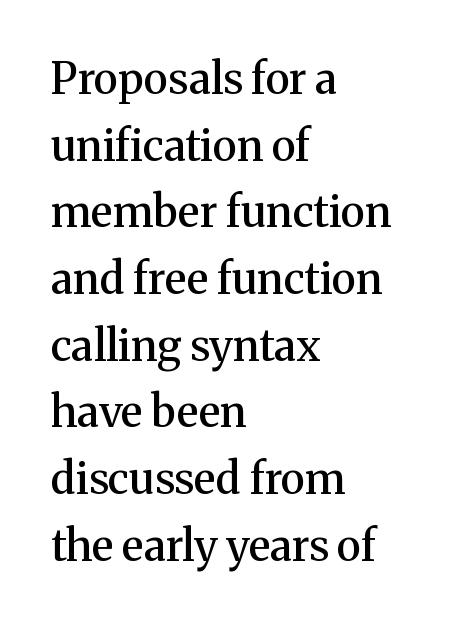
Is this a sans? No — the strokes have serifs. The rendering anchors every line to the left-hand side. Nobody touched the tracking dial on this one. Plain, unruled lines of type.
